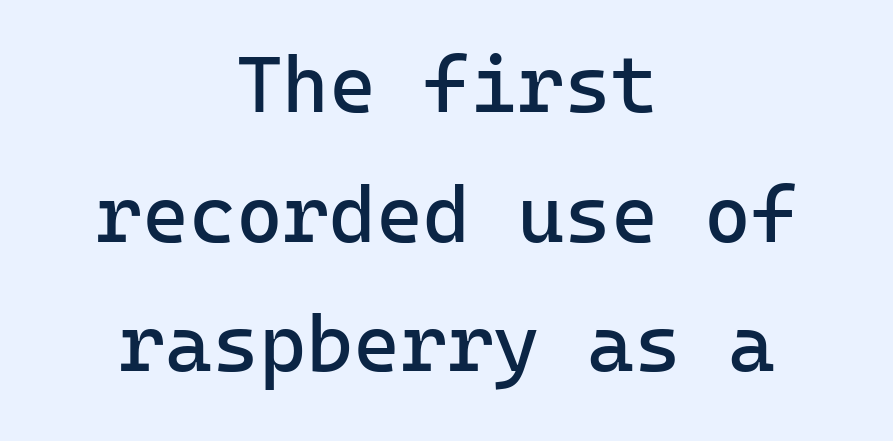
The image shows 80 px regular-weight sans-serif type, upright, monospaced; set centered, normal line spacing (1.62x), normal letter spacing, not underlined; low stroke contrast and a medium x-height.
